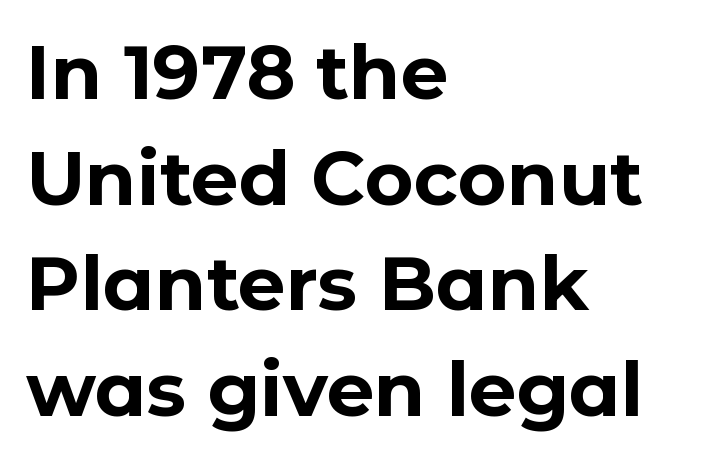
{"serif": "no", "italic": "no", "bold": "yes", "weight": "bold", "width": "normal", "stroke_contrast": "low", "x_height": "medium", "monospaced": "no", "underline": "no", "align": "left", "line_spacing": "normal", "line_spacing_ratio": 1.41, "letter_spacing": "normal", "letter_spacing_em": 0.0, "glyph_px": 75}
